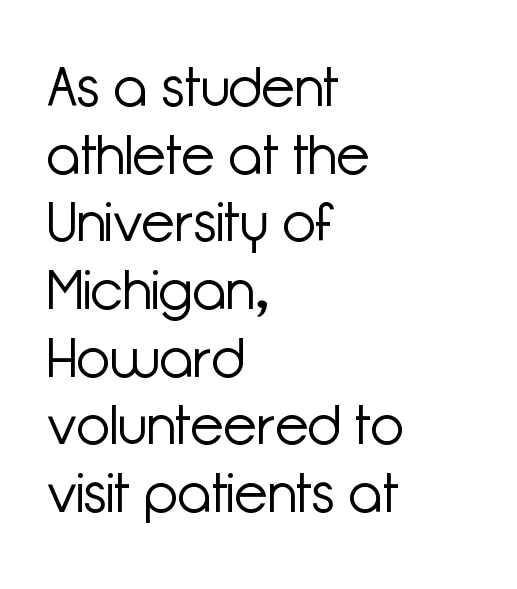
Q: Is the text bold? A: No.
Q: Is the text italic (slanted)? A: No, it is upright.
Q: Is the typeface a serif or a sans-serif typeface? A: Sans-serif.
Q: Is the text underlined? A: No.
Q: How is the paragraph aligned? A: Left-aligned.
Q: Is the spacing between letters normal or unusually wide? A: Normal.
Q: Width (condensed, normal, or wide)? A: Normal.
Q: Stroke contrast? A: Low.
Q: x-height? A: Medium.
Q: Monospaced? A: No.
